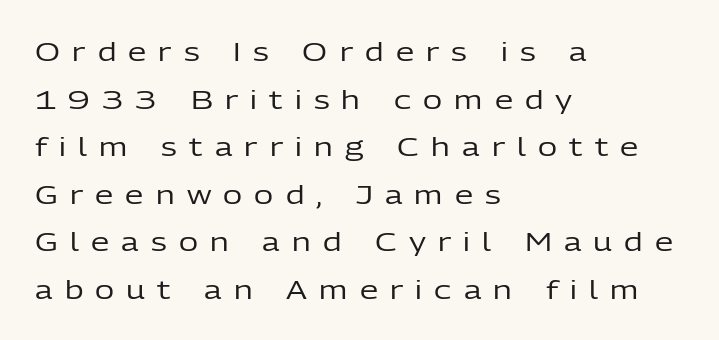
The image shows 26 px text type, upright; set left-aligned, line spacing 1.83x, unusually wide letter spacing (+0.47 em), not underlined.
